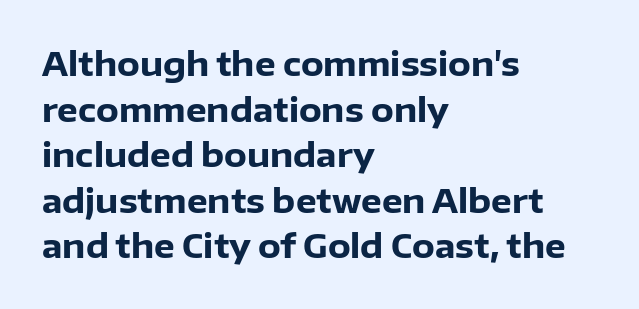
{"serif": "no", "italic": "no", "bold": "yes", "weight": "heavy", "width": "normal", "stroke_contrast": "low", "x_height": "medium", "monospaced": "no", "underline": "no", "align": "left", "line_spacing": "normal", "line_spacing_ratio": 1.38, "letter_spacing": "normal", "letter_spacing_em": 0.0, "glyph_px": 33}
